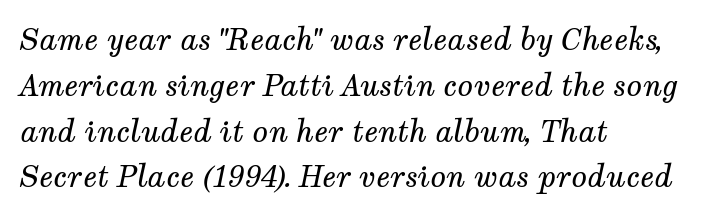
Q: Is the text bold? A: No.
Q: Is the text italic (slanted)? A: Yes, it leans right by about 12 degrees.
Q: Is the typeface a serif or a sans-serif typeface? A: Serif.
Q: Is the text underlined? A: No.
Q: How is the paragraph aligned? A: Left-aligned.
Q: Is the spacing between letters normal or unusually wide? A: Normal.
Q: Is the spacing between lines tight, normal or loose? A: Normal.
Q: Width (condensed, normal, or wide)? A: Normal.
Q: Stroke contrast? A: Medium.
Q: x-height? A: Medium.
Q: Monospaced? A: No.
